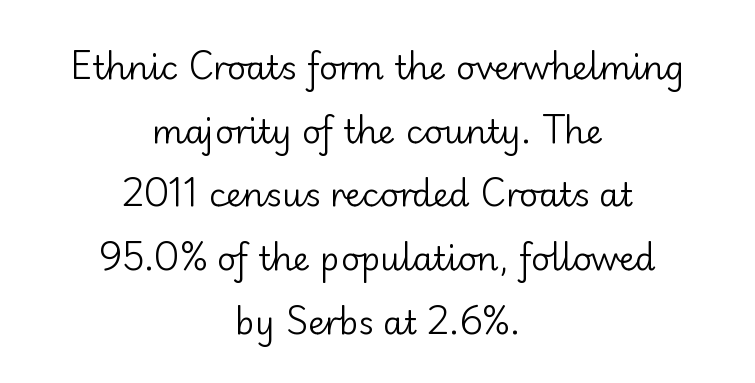
The image shows 33 px regular-weight sans-serif type, upright; set centered, loose line spacing (1.93x), normal letter spacing, not underlined; low stroke contrast and a small x-height.
